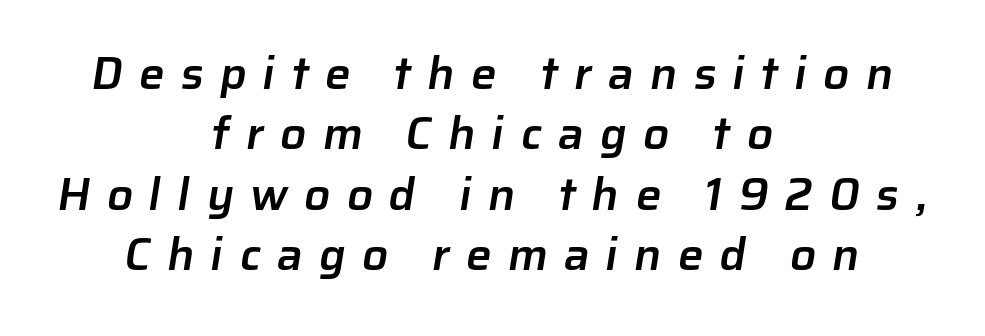
The image shows 46 px semibold sans-serif type; set centered, normal line spacing (1.31x), unusually wide letter spacing (+0.35 em), not underlined; low stroke contrast and a medium x-height.
